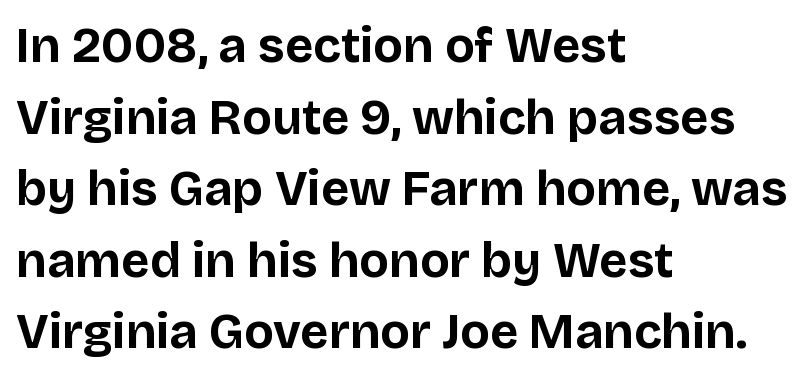
This sample uses an upright cut, with every glyph sitting square on the baseline. To sum up the face: it is a sans, with no serifs. The words here are not underlined. The rendering uses natural spacing where letterforms have individual widths. The letters are bold, with thick, heavy strokes. Caption: multi-line text, flush left, ragged right.
